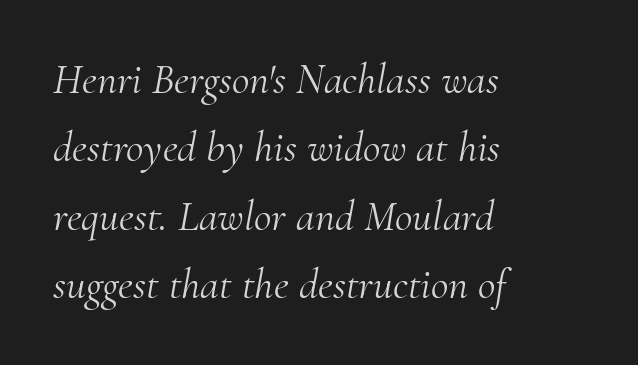
Q: Is the text bold? A: No.
Q: Is the text italic (slanted)? A: Yes, it leans right by about 10 degrees.
Q: Is the typeface a serif or a sans-serif typeface? A: Serif.
Q: Is the text underlined? A: No.
Q: How is the paragraph aligned? A: Left-aligned.
Q: Is the spacing between letters normal or unusually wide? A: Normal.
Q: Is the spacing between lines tight, normal or loose? A: Normal.
Q: Width (condensed, normal, or wide)? A: Normal.
Q: Stroke contrast? A: Medium.
Q: x-height? A: Small.
Q: Monospaced? A: No.
